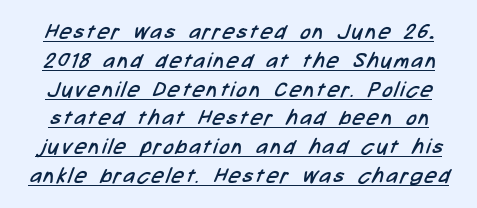
Heft: none added — not bold. Check the space under the baseline: a stroke is drawn there. Notice how descenders clear the ascenders below comfortably — that's standard leading.
